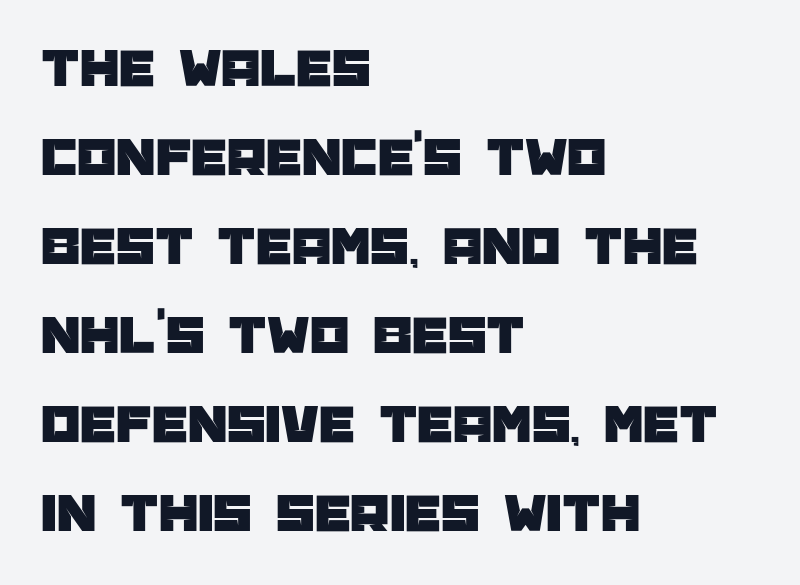
Q: Is the text italic (slanted)? A: No, it is upright.
Q: Is the typeface a serif or a sans-serif typeface? A: Sans-serif.
Q: Is the text underlined? A: No.
Q: How is the paragraph aligned? A: Left-aligned.
Q: Is the spacing between letters normal or unusually wide? A: Normal.
Q: Is the spacing between lines tight, normal or loose? A: Normal.
Q: Width (condensed, normal, or wide)? A: Normal.
Q: Stroke contrast? A: Low.
Q: x-height? A: Large.
Q: Monospaced? A: No.
